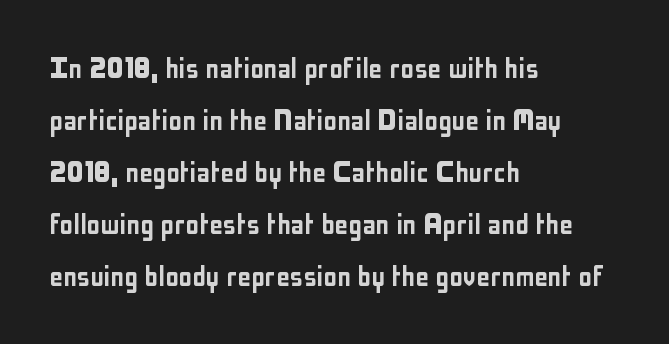
This is roman type, the default non-slanted kind. This sample has the flowing, uneven cadence of proportional lettering. The passage is arranged the way most books set body copy — flush left. Rows of type keep a routine distance in the vertical direction. In terms of letterform style, serifs are entirely absent.
